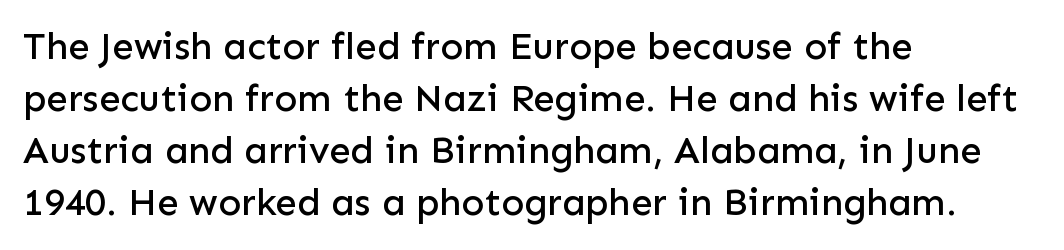
The image shows 38 px sans-serif type, upright; set left-aligned, normal line spacing (1.37x), normal letter spacing, not underlined; low stroke contrast and a medium x-height.
